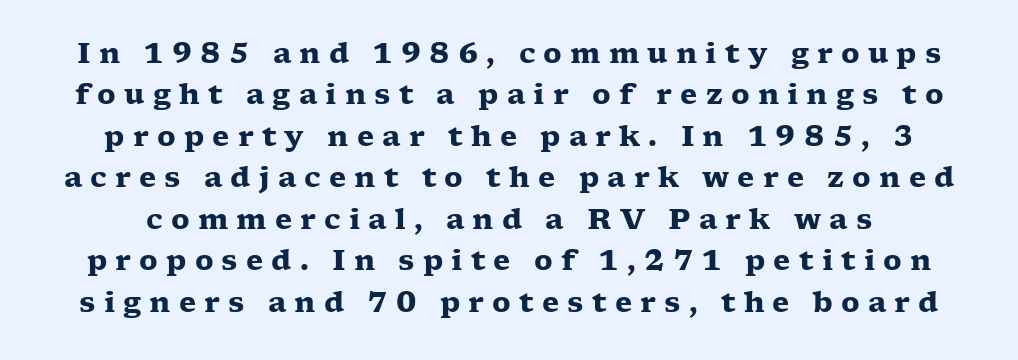
Q: Is the text bold? A: Yes.
Q: Is the text italic (slanted)? A: No, it is upright.
Q: Is the typeface a serif or a sans-serif typeface? A: Serif.
Q: Is the text underlined? A: No.
Q: Is the spacing between letters normal or unusually wide? A: Unusually wide.
Q: Is the spacing between lines tight, normal or loose? A: Normal.
Q: Width (condensed, normal, or wide)? A: Wide.
Q: Stroke contrast? A: Low.
Q: x-height? A: Medium.
Q: Monospaced? A: No.
